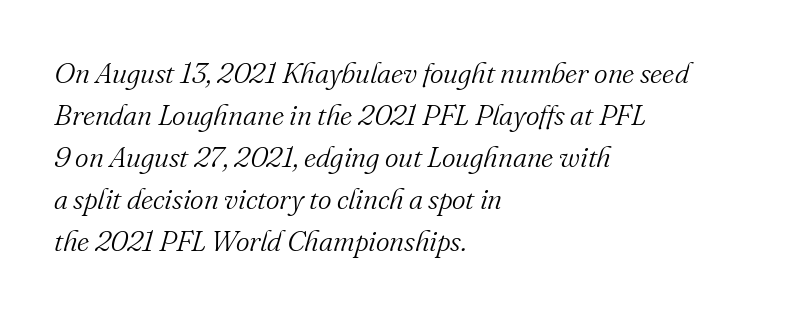
The image shows 29 px light serif type, italic (leaning right); set left-aligned, normal line spacing (1.45x), normal letter spacing, not underlined; medium stroke contrast and a small x-height.
